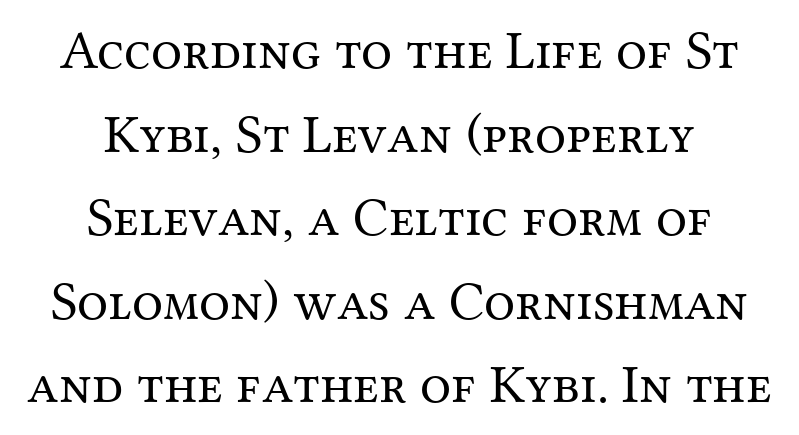
The zone under the glyphs is completely vacant. The face used here is proportionally spaced, like ordinary book or web type. Teacher's note: observe the equal gaps on both sides — that is centered alignment. Serifs: yes, visible at the terminals of the letterforms. This sample keeps an unexceptional amount of space between lines. The lettering holds an erect, upright posture throughout.
